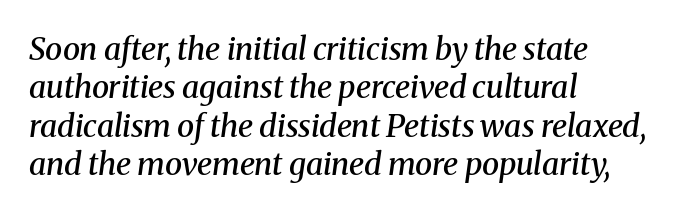
The typesetting leans somewhat heavy: a semibold. The setting favours the left margin, as ordinary paragraphs usually do. How are the letters spaced? Ordinarily, with no added tracking. The string is rendered with underlining switched off.
